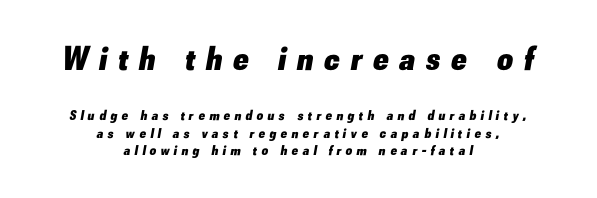
{"italic": "yes", "lean": "right", "slant_degrees": 10, "bold": "yes", "weight": "heavy", "width": "normal", "stroke_contrast": "low", "x_height": "small", "monospaced": "no", "underline": "no", "align": "center", "line_spacing_ratio": 1.24, "letter_spacing": "wide", "letter_spacing_em": 0.33, "larger_block": "first", "size_ratio": 2.43, "glyph_px": 34}
